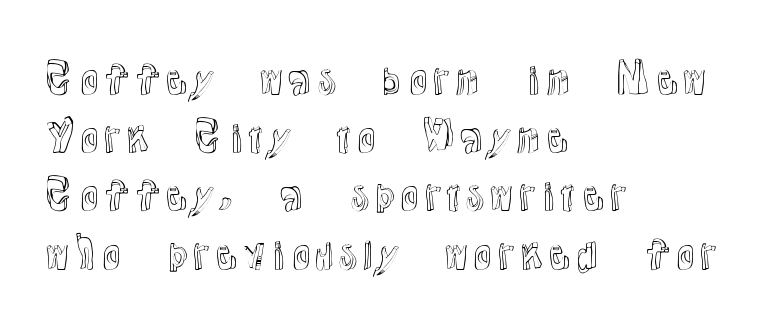
The image shows 41 px text type, upright; set left-aligned, normal line spacing (1.42x), normal letter spacing, not underlined; a medium x-height.
